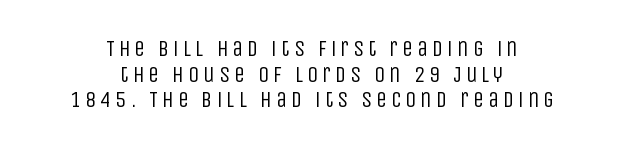
The words here are not underlined. Weight: regular or lighter. Horizontal alignment here is central, giving a formal, balanced look. Nope, not italic — everything's standing straight.
